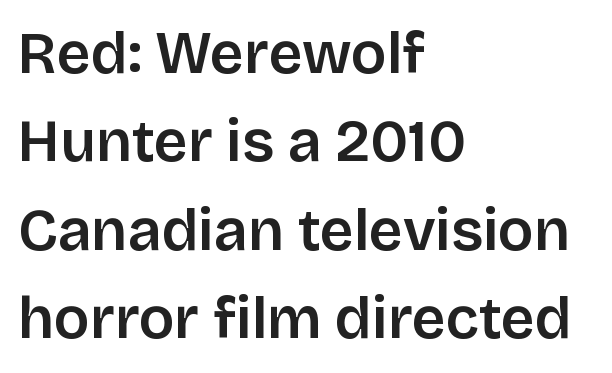
One glance says typical: line gaps are just what's usual. A typesetter would call this proportional, since set widths differ per character. Nope, not italic — everything's standing straight. Underline: absent. In terms of letterspacing, this is plain default setting.
